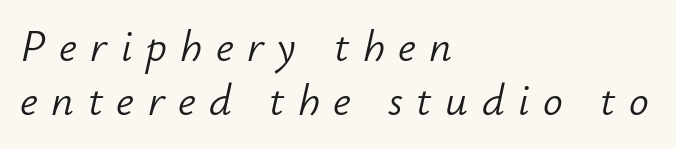
{"italic": "yes", "lean": "right", "slant_degrees": 12, "bold": "no", "weight": "light", "width": "normal", "stroke_contrast": "low", "x_height": "small", "monospaced": "no", "underline": "no", "align": "left", "line_spacing_ratio": 1.23, "letter_spacing": "wide", "letter_spacing_em": 0.31, "glyph_px": 44}
